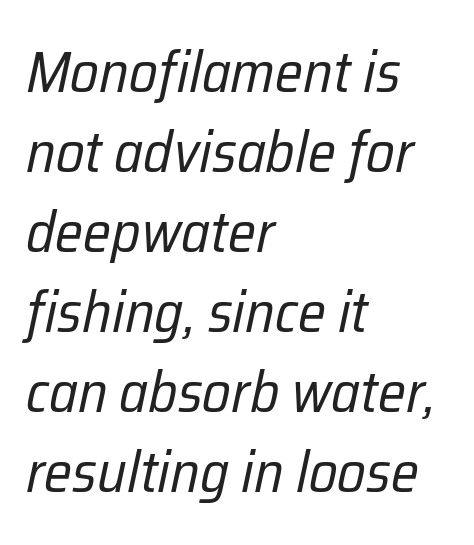
Leftover space on each line is placed entirely after the last word. Each new line begins a customary step beneath the previous one. The rendering uses natural spacing where letterforms have individual widths. Each stroke keeps to a modest, everyday thickness or less. The rendering applies a slant to the glyphs. Beneath every word, the page is bare.
